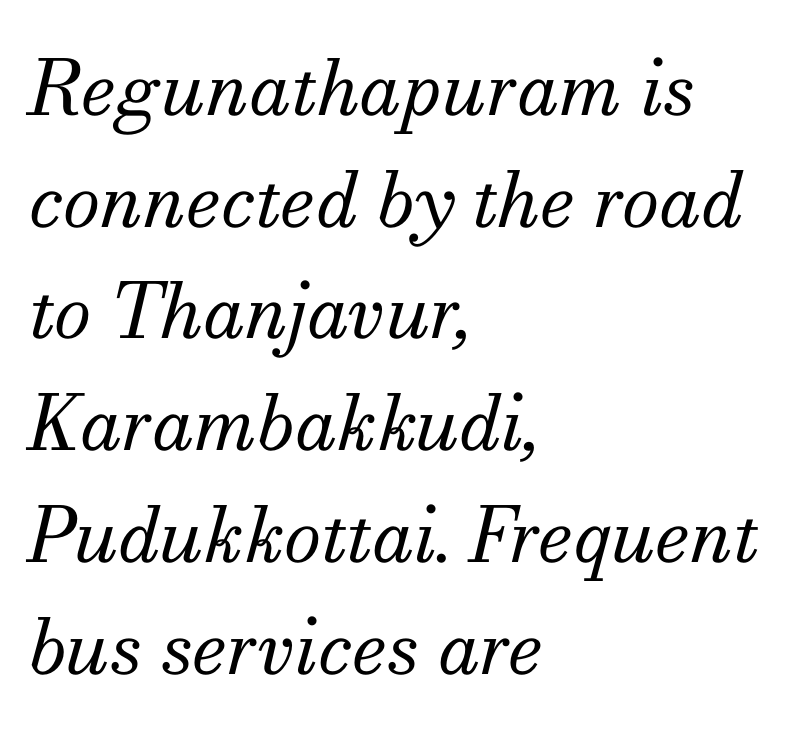
Q: Is the text bold? A: No.
Q: Is the text italic (slanted)? A: Yes, it leans right by about 13 degrees.
Q: Is the typeface a serif or a sans-serif typeface? A: Serif.
Q: Is the text underlined? A: No.
Q: How is the paragraph aligned? A: Left-aligned.
Q: Is the spacing between letters normal or unusually wide? A: Normal.
Q: Is the spacing between lines tight, normal or loose? A: Normal.
Q: Width (condensed, normal, or wide)? A: Normal.
Q: Stroke contrast? A: Medium.
Q: x-height? A: Small.
Q: Monospaced? A: No.
